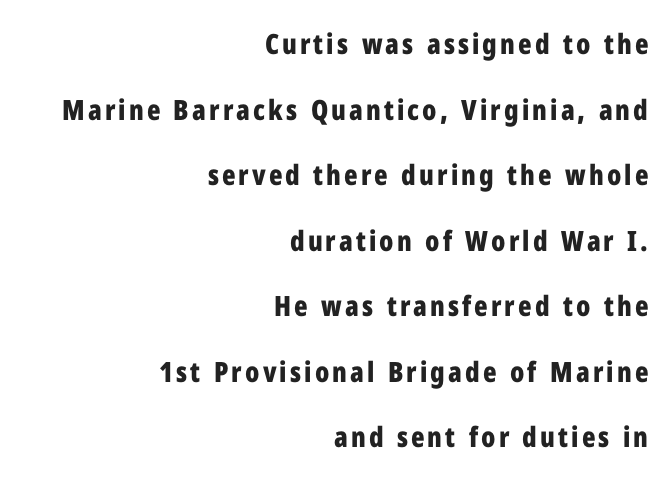
The image shows 28 px bold, condensed sans-serif type, upright; set right-aligned, loose line spacing (2.34x), not underlined; low stroke contrast and a medium x-height.
